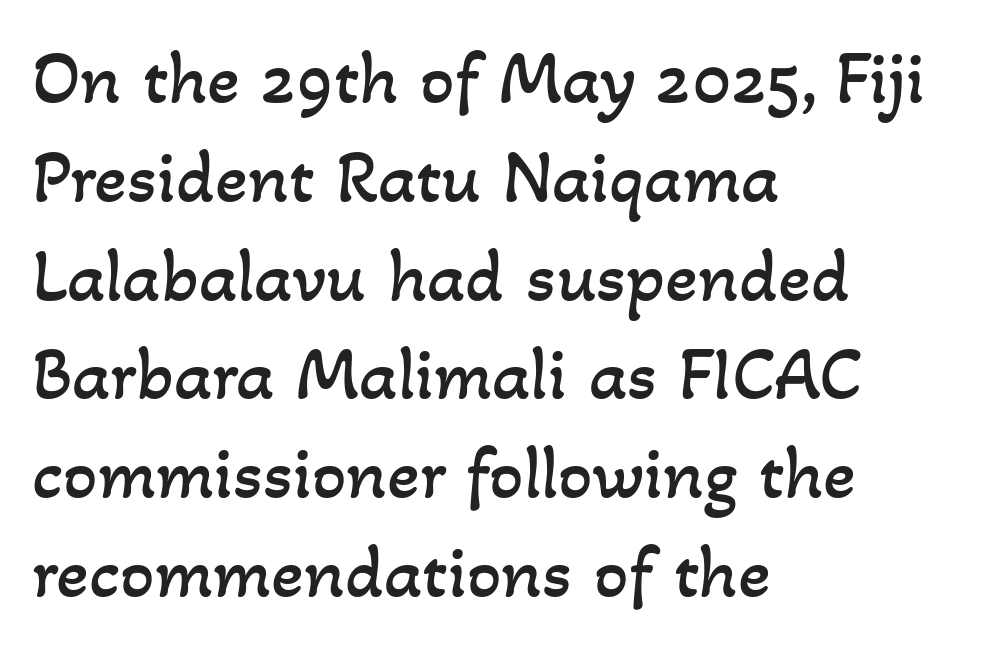
The letters advance in unequal steps, a hallmark of proportional type. The face looks like a standard text weight, possibly lighter. Short note: letters normally spaced. Does the copy run flush right? No — it runs flush left.
